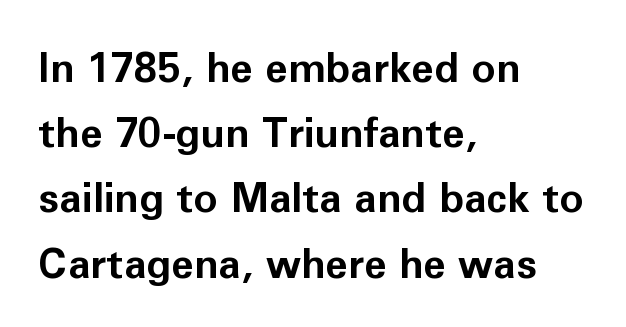
The image shows 41 px bold sans-serif type, upright; set left-aligned, normal line spacing (1.59x), normal letter spacing, not underlined; low stroke contrast and a medium x-height.
